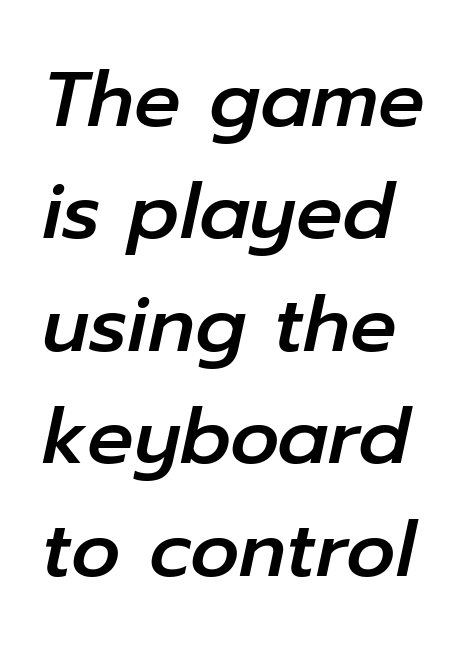
Here the glyphs are tracked normally, forming tight word shapes. The block of text has a typical density, with ordinary space between rows. Style check: oblique. Words float on clear page, feet unadorned.
